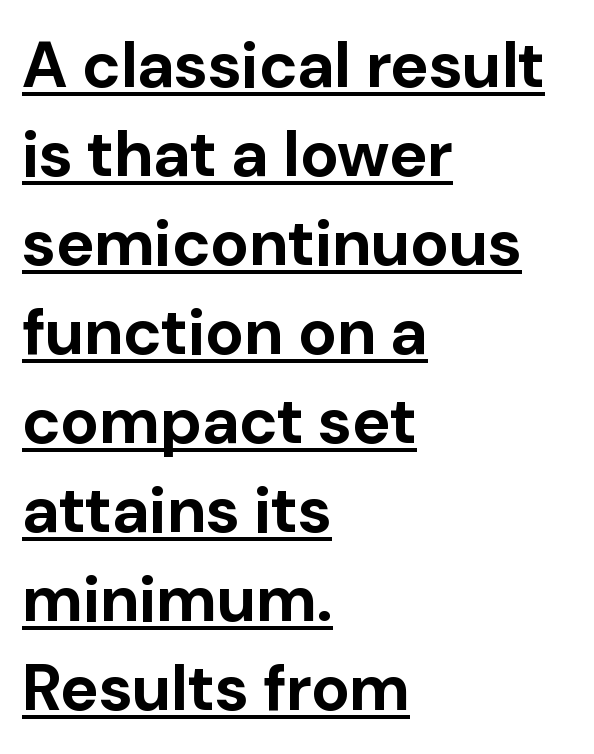
Q: Is the text bold? A: Yes.
Q: Is the text italic (slanted)? A: No, it is upright.
Q: Is the typeface a serif or a sans-serif typeface? A: Sans-serif.
Q: Is the text underlined? A: Yes.
Q: How is the paragraph aligned? A: Left-aligned.
Q: Is the spacing between letters normal or unusually wide? A: Normal.
Q: Is the spacing between lines tight, normal or loose? A: Normal.
Q: Width (condensed, normal, or wide)? A: Normal.
Q: Stroke contrast? A: Low.
Q: x-height? A: Medium.
Q: Monospaced? A: No.
